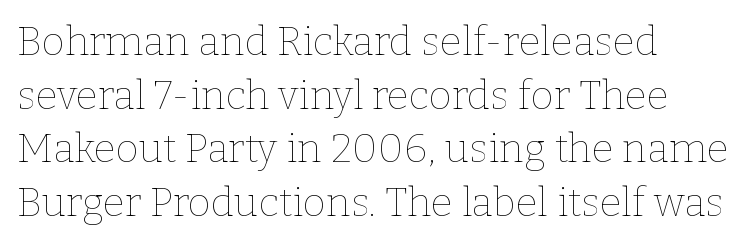
Notice how descenders clear the ascenders below comfortably — that's standard leading. Letter spacing: default. Quick note: not italic, upright. Horizontally, the lines are justified to the leading edge only. Underline: absent.
